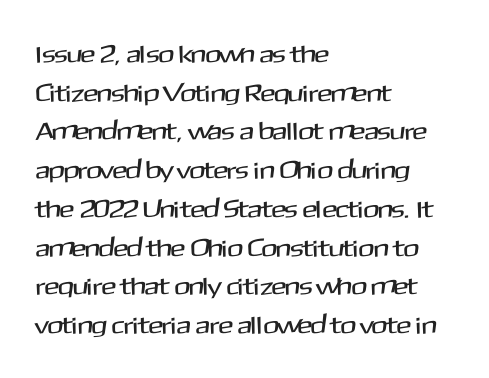
{"italic": "no", "underline": "no", "align": "left", "line_spacing": "normal", "line_spacing_ratio": 1.55, "letter_spacing": "normal", "letter_spacing_em": 0.0, "glyph_px": 25}
